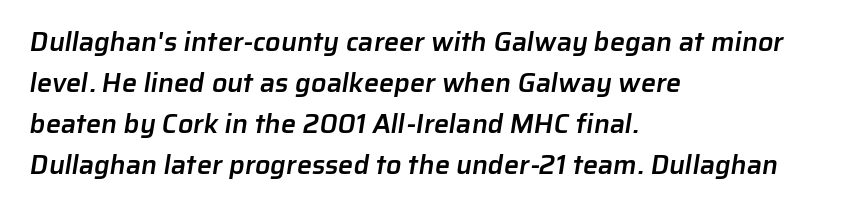
Q: Is the text bold? A: Semi-bold.
Q: Is the text underlined? A: No.
Q: How is the paragraph aligned? A: Left-aligned.
Q: Is the spacing between letters normal or unusually wide? A: Normal.
Q: Is the spacing between lines tight, normal or loose? A: Normal.
